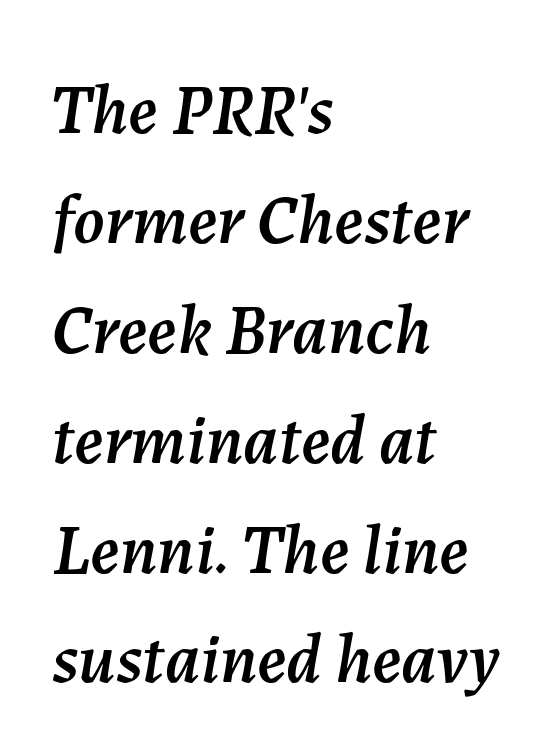
Q: Is the text italic (slanted)? A: Yes, it leans right by about 7 degrees.
Q: Is the text underlined? A: No.
Q: How is the paragraph aligned? A: Left-aligned.
Q: Is the spacing between letters normal or unusually wide? A: Normal.
Q: Is the spacing between lines tight, normal or loose? A: Normal.
Q: Width (condensed, normal, or wide)? A: Normal.
Q: Stroke contrast? A: Medium.
Q: x-height? A: Medium.
Q: Monospaced? A: No.
